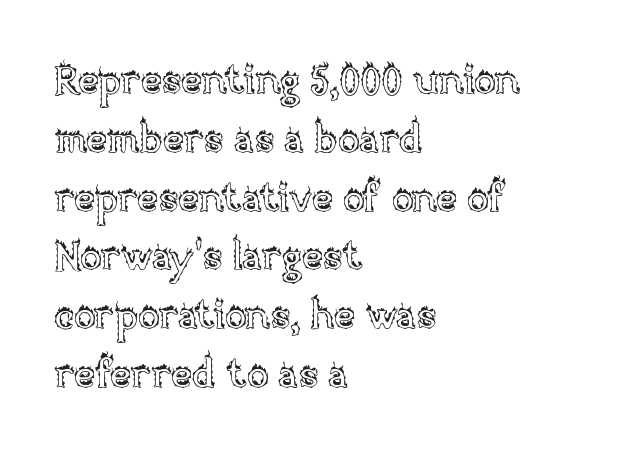
Q: Is the text italic (slanted)? A: No, it is upright.
Q: Is the text underlined? A: No.
Q: How is the paragraph aligned? A: Left-aligned.
Q: Is the spacing between letters normal or unusually wide? A: Normal.
Q: Is the spacing between lines tight, normal or loose? A: Normal.
Q: Width (condensed, normal, or wide)? A: Normal.
Q: x-height? A: Large.
Q: Monospaced? A: No.
